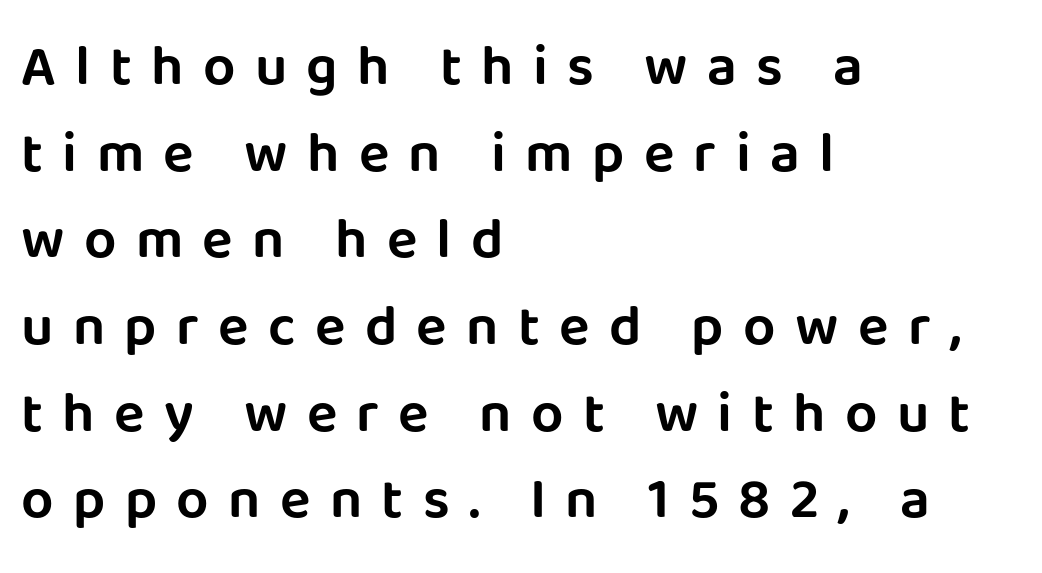
Typeset ragged right — the left edge is the straight one. This is the regular roman posture of the typeface. The type is letterspaced generously, with wide tracking. These lines sit exactly where default settings would place them.
